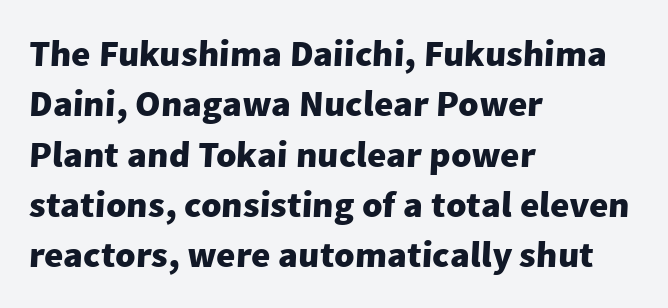
Q: Is the text bold? A: Yes.
Q: Is the typeface a serif or a sans-serif typeface? A: Sans-serif.
Q: Is the text underlined? A: No.
Q: How is the paragraph aligned? A: Left-aligned.
Q: Is the spacing between letters normal or unusually wide? A: Normal.
Q: Is the spacing between lines tight, normal or loose? A: Normal.
Q: Width (condensed, normal, or wide)? A: Normal.
Q: Stroke contrast? A: Low.
Q: x-height? A: Medium.
Q: Monospaced? A: No.
